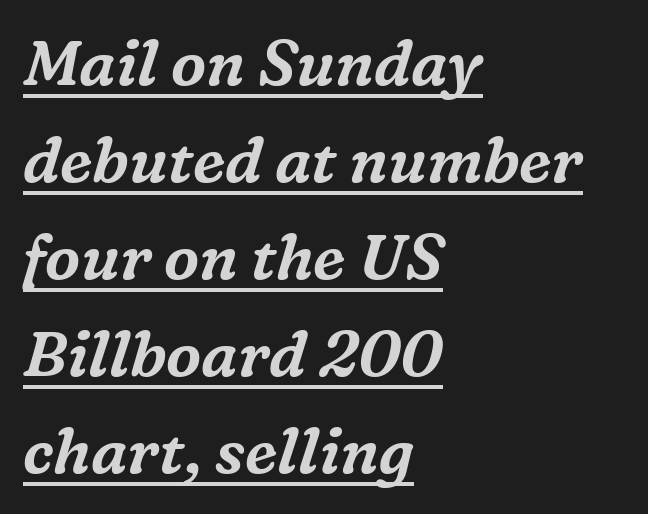
{"serif": "yes", "italic": "yes", "lean": "right", "slant_degrees": 16, "width": "normal", "stroke_contrast": "medium", "x_height": "medium", "monospaced": "no", "underline": "yes", "align": "left", "line_spacing": "normal", "line_spacing_ratio": 1.54, "letter_spacing": "normal", "letter_spacing_em": 0.0, "glyph_px": 63}
